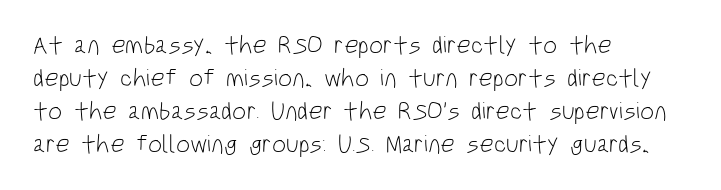
{"italic": "no", "bold": "no", "underline": "no", "align": "left", "line_spacing": "normal", "line_spacing_ratio": 1.32, "letter_spacing": "normal", "letter_spacing_em": 0.0, "glyph_px": 25}
